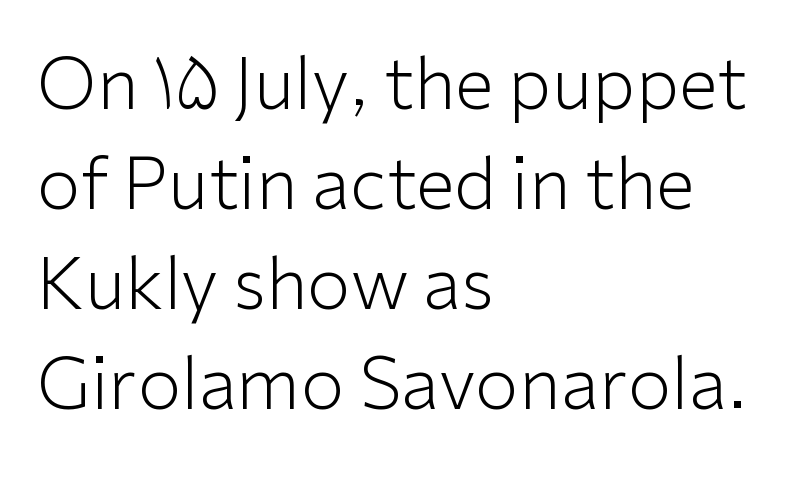
{"serif": "no", "italic": "no", "bold": "no", "weight": "light", "width": "normal", "stroke_contrast": "low", "x_height": "medium", "monospaced": "no", "underline": "no", "align": "left", "line_spacing": "normal", "line_spacing_ratio": 1.41, "letter_spacing": "normal", "letter_spacing_em": 0.0, "glyph_px": 71}
